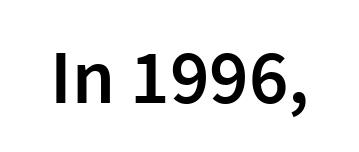
{"serif": "no", "italic": "no", "bold": "semi", "weight": "semibold", "width": "normal", "stroke_contrast": "low", "x_height": "medium", "monospaced": "no", "underline": "no", "letter_spacing": "normal", "letter_spacing_em": 0.0, "glyph_px": 77}
